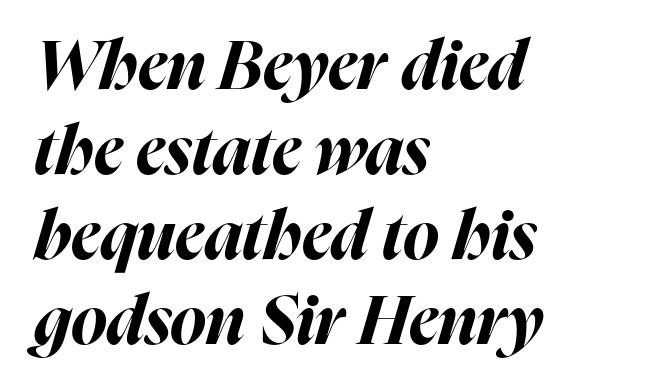
Looks like regular typesetting: each glyph gets only the width it needs. Line beginnings align vertically; line endings do not. Typographic density is high because the face is bold. Plain, unruled lines of type.
